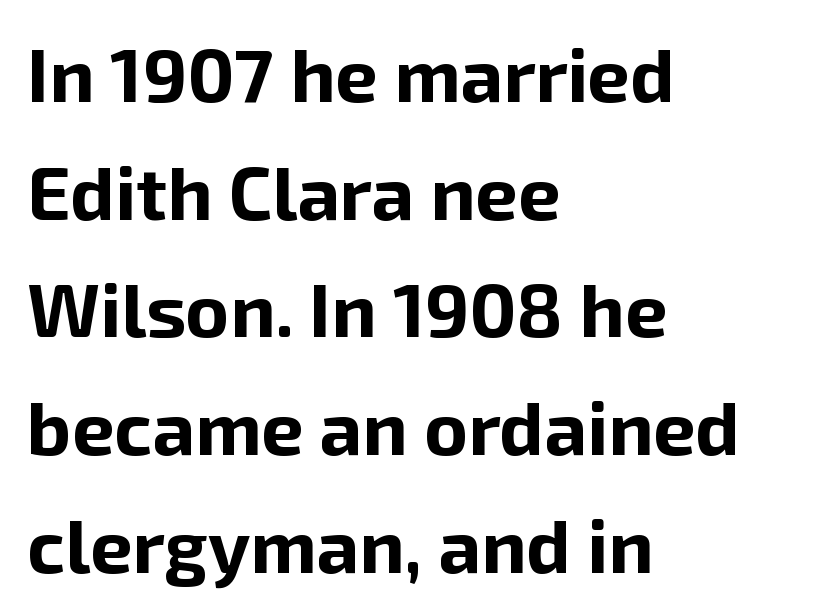
{"serif": "no", "italic": "no", "bold": "yes", "weight": "bold", "width": "normal", "stroke_contrast": "low", "x_height": "medium", "monospaced": "no", "underline": "no", "align": "left", "line_spacing": "normal", "line_spacing_ratio": 1.57, "letter_spacing": "normal", "letter_spacing_em": 0.0, "glyph_px": 75}
